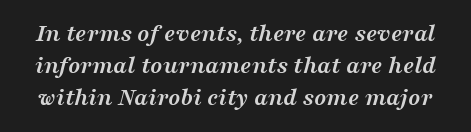
This block has exactly the height ordinary leading produces. Does the weight exceed regular? Yes, all the way to bold. The specimen omits any rule beneath the text block's lines. You could call the tracking neutral — neither tight nor loose.
